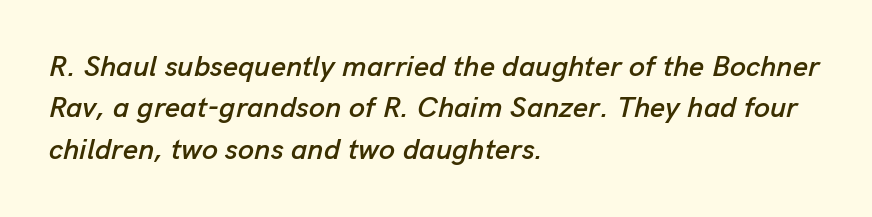
The image shows 29 px text type, italic (leaning right); set left-aligned, normal line spacing (1.43x), normal letter spacing, not underlined; low stroke contrast and a medium x-height.
